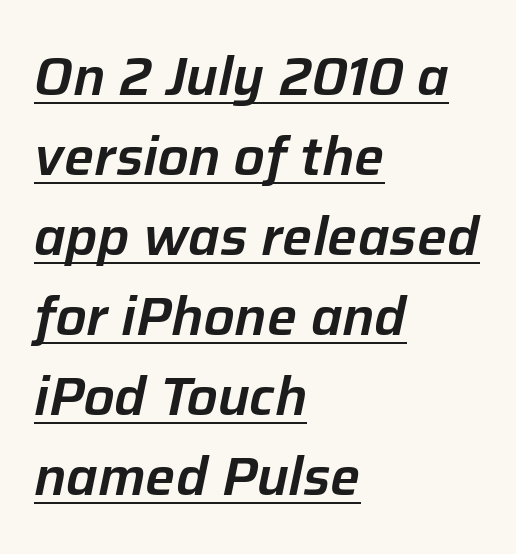
The image shows 53 px text type, italic (leaning right); set left-aligned, normal line spacing (1.51x), normal letter spacing, underlined; low stroke contrast and a medium x-height.
